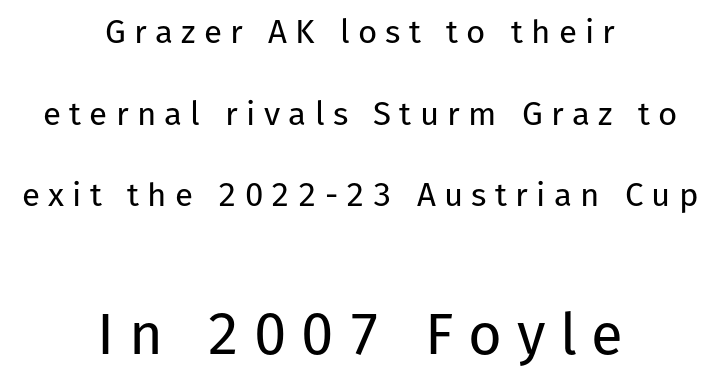
The image shows 58 px regular-weight sans-serif type, upright; set centered, loose line spacing (2.47x), unusually wide letter spacing (+0.25 em), not underlined; the second (bottom) block is 1.76x larger; low stroke contrast and a medium x-height.
